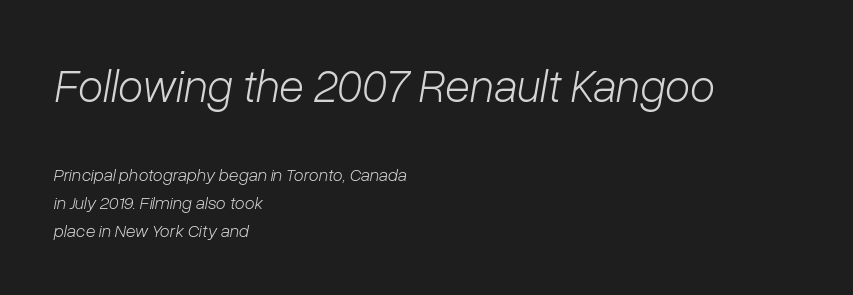
Q: Is the text bold? A: No.
Q: Is the text italic (slanted)? A: Yes, it leans right by about 10 degrees.
Q: Is the text underlined? A: No.
Q: How is the paragraph aligned? A: Left-aligned.
Q: Is the spacing between letters normal or unusually wide? A: Normal.
Q: Is the spacing between lines tight, normal or loose? A: Normal.
Q: Which block of text is set in a larger size, the first (top) or the second (bottom)? A: The first (top) one.
Q: Width (condensed, normal, or wide)? A: Normal.
Q: Stroke contrast? A: Low.
Q: x-height? A: Medium.
Q: Monospaced? A: No.
